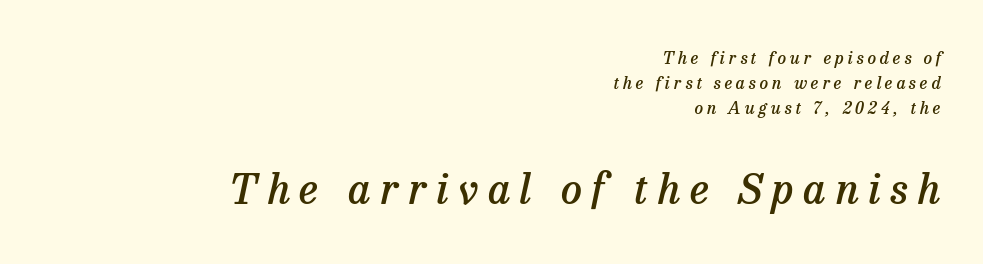
Q: Is the text bold? A: Semi-bold.
Q: Is the text italic (slanted)? A: Yes, it leans right by about 13 degrees.
Q: Is the typeface a serif or a sans-serif typeface? A: Serif.
Q: Is the text underlined? A: No.
Q: How is the paragraph aligned? A: Right-aligned.
Q: Is the spacing between letters normal or unusually wide? A: Unusually wide.
Q: Is the spacing between lines tight, normal or loose? A: Normal.
Q: Which block of text is set in a larger size, the first (top) or the second (bottom)? A: The second (bottom) one.
Q: Width (condensed, normal, or wide)? A: Normal.
Q: Stroke contrast? A: Low.
Q: x-height? A: Medium.
Q: Monospaced? A: No.
